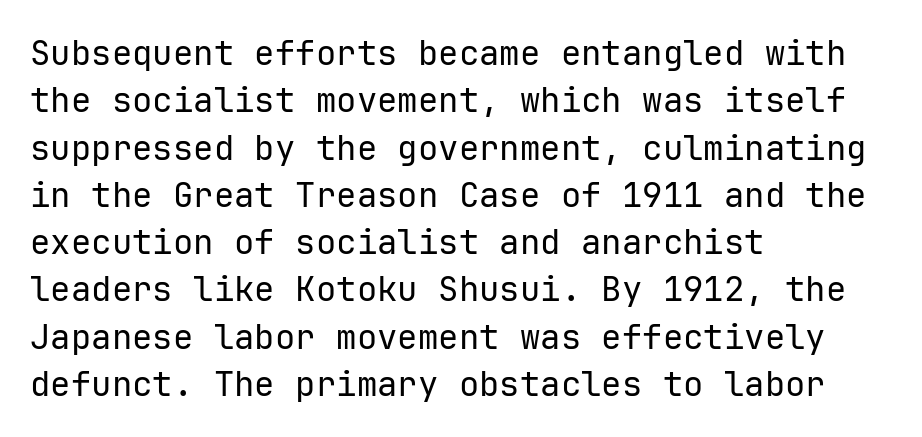
The image shows 34 px regular-weight sans-serif type, upright, monospaced; set left-aligned, normal line spacing (1.39x), normal letter spacing, not underlined; low stroke contrast and a medium x-height.
